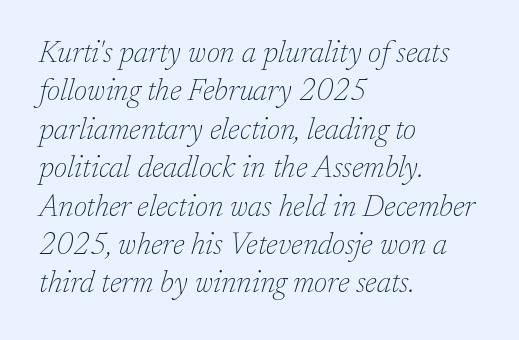
Q: Is the text bold? A: No.
Q: Is the text italic (slanted)? A: Yes, it leans right by about 17 degrees.
Q: Is the typeface a serif or a sans-serif typeface? A: Serif.
Q: Is the text underlined? A: No.
Q: How is the paragraph aligned? A: Left-aligned.
Q: Is the spacing between letters normal or unusually wide? A: Normal.
Q: Is the spacing between lines tight, normal or loose? A: Normal.
Q: Width (condensed, normal, or wide)? A: Normal.
Q: Stroke contrast? A: Low.
Q: x-height? A: Medium.
Q: Monospaced? A: No.
